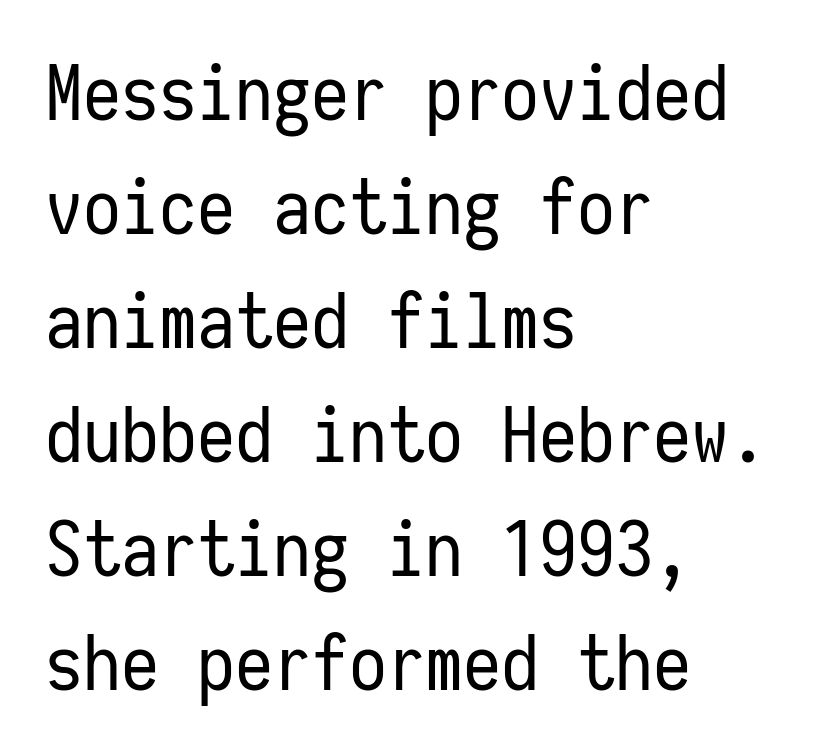
The image shows 76 px regular-weight, condensed sans-serif type, upright, monospaced; set left-aligned, normal line spacing (1.5x), normal letter spacing, not underlined; low stroke contrast and a medium x-height.
